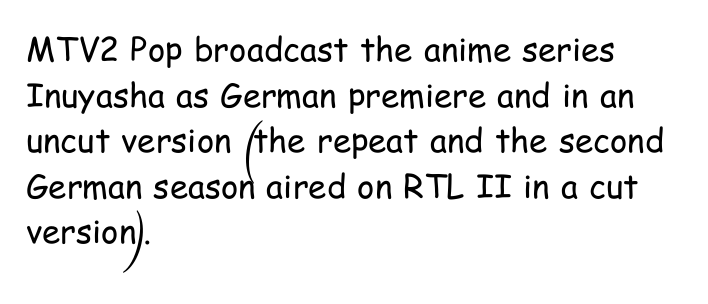
{"serif": "no", "italic": "no", "bold": "no", "weight": "regular", "width": "condensed", "stroke_contrast": "low", "x_height": "medium", "monospaced": "no", "underline": "no", "align": "left", "line_spacing": "normal", "line_spacing_ratio": 1.38, "letter_spacing": "normal", "letter_spacing_em": 0.0, "glyph_px": 33}
